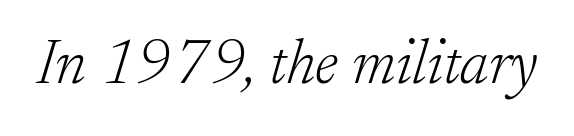
Default kerning and tracking; the words read as compact shapes. Each letter keeps its own natural width here, so spacing adapts to shape. To sum up the face: it has serifs. Unmarked baselines from the first word to the last.
